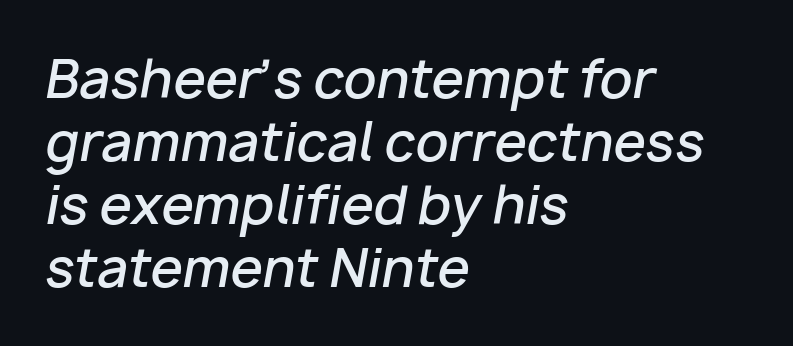
Line beginnings align vertically; line endings do not. Nobody drew a line under any word here. Words appear dense and cohesive because spacing is normal. Compared with ordinary roman type, these characters are visibly tilted.
